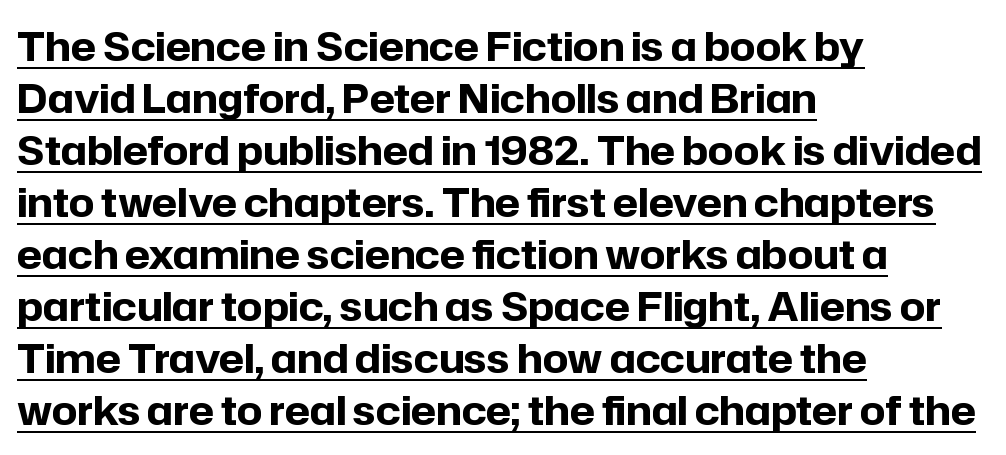
{"serif": "no", "italic": "no", "bold": "yes", "weight": "bold", "width": "normal", "stroke_contrast": "low", "x_height": "medium", "monospaced": "no", "underline": "yes", "align": "left", "line_spacing": "normal", "line_spacing_ratio": 1.3, "letter_spacing": "normal", "letter_spacing_em": 0.0, "glyph_px": 40}
